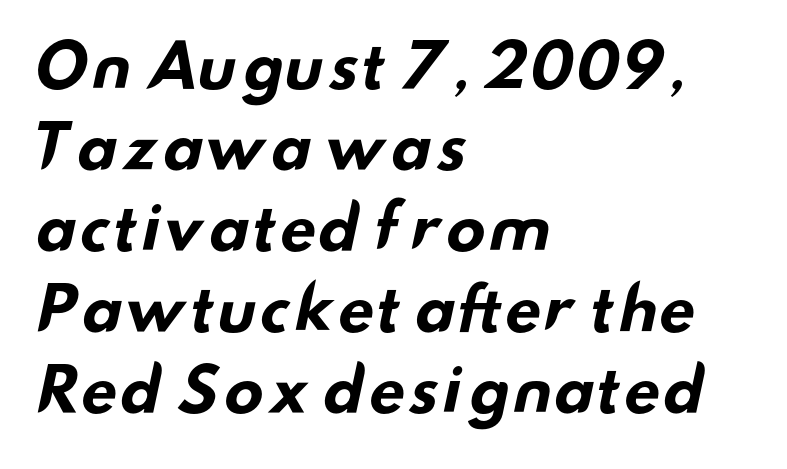
The passage shown has conventional tracking throughout. The strokes are fattened all the way to bold. The rows are spaced the way most documents space them. Does the copy run flush right? No — it runs flush left. The zone under the glyphs is completely vacant. You could not count columns in this text — the font is proportionally spaced.
